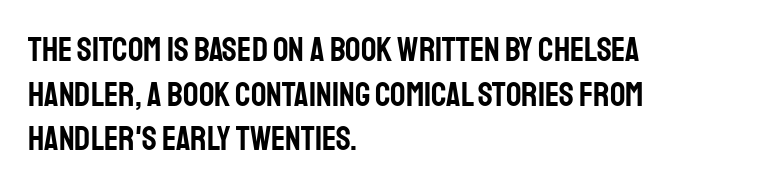
Students, observe: this is what conventionally led text looks like. Proportional: the letters do not fall into vertical columns. What kind of face is this? One without serifs — a sans. A classic flush-left, rag-right setting is used for this passage. Unmarked baselines from the first word to the last. Is the letter spacing exaggerated? No — it looks like the ordinary default.
